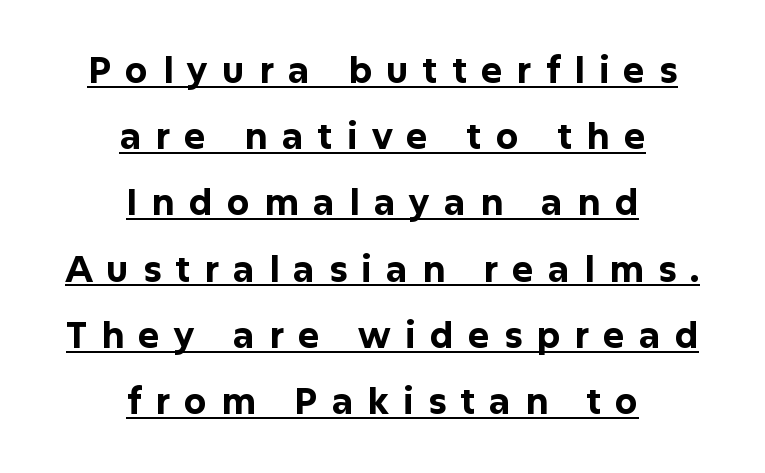
The image shows 36 px bold sans-serif type, upright; set centered, line spacing 1.84x, unusually wide letter spacing (+0.39 em), underlined; low stroke contrast and a medium x-height.
